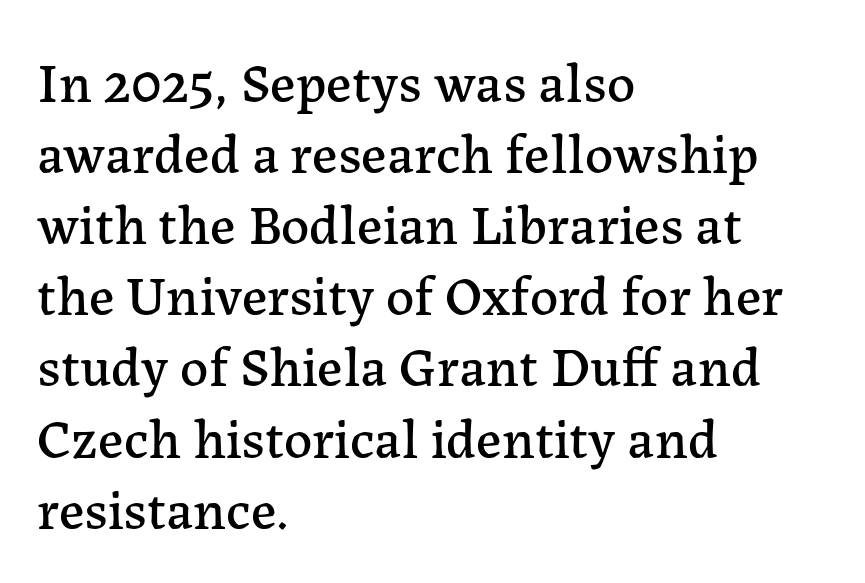
{"serif": "yes", "italic": "no", "width": "normal", "stroke_contrast": "low", "x_height": "medium", "monospaced": "no", "underline": "no", "align": "left", "line_spacing": "normal", "line_spacing_ratio": 1.27, "letter_spacing": "normal", "letter_spacing_em": 0.0, "glyph_px": 56}
